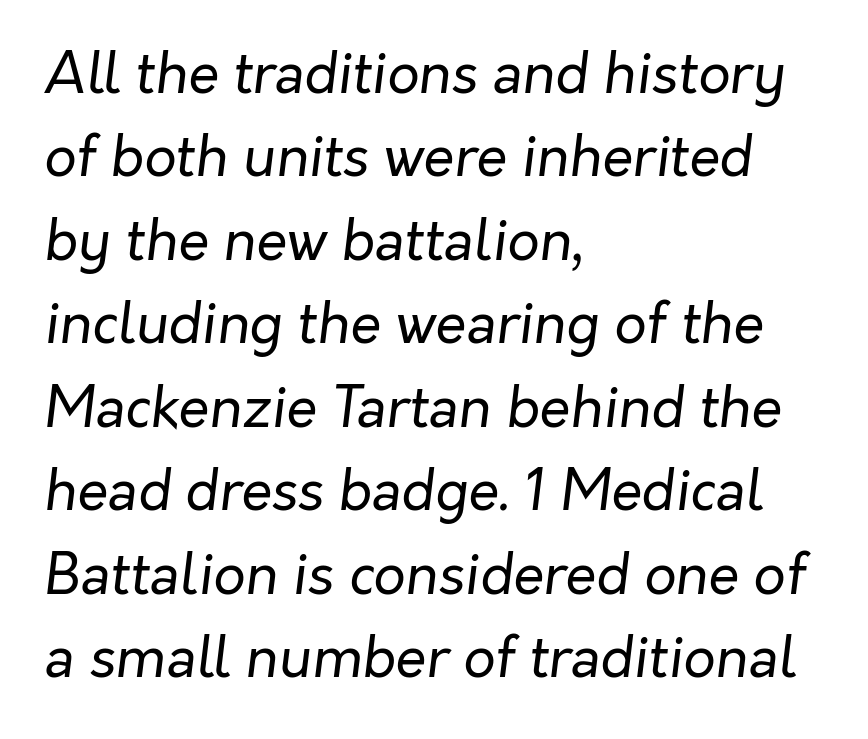
{"italic": "yes", "lean": "right", "slant_degrees": 7, "bold": "no", "weight": "regular", "width": "normal", "stroke_contrast": "low", "x_height": "medium", "monospaced": "no", "underline": "no", "align": "left", "line_spacing": "normal", "line_spacing_ratio": 1.49, "letter_spacing": "normal", "letter_spacing_em": 0.0, "glyph_px": 56}
